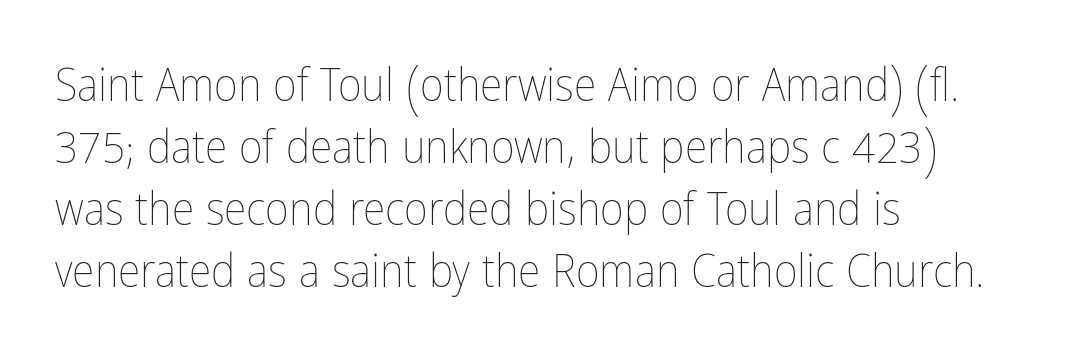
{"italic": "no", "bold": "no", "weight": "thin", "width": "condensed", "stroke_contrast": "low", "x_height": "medium", "monospaced": "no", "underline": "no", "align": "left", "line_spacing": "normal", "line_spacing_ratio": 1.35, "letter_spacing": "normal", "letter_spacing_em": 0.0, "glyph_px": 46}
